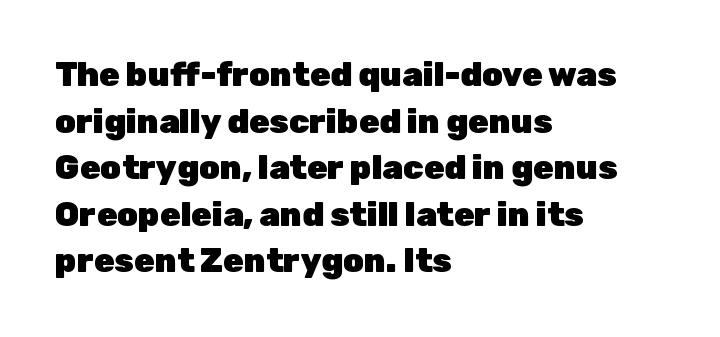
{"serif": "no", "italic": "no", "bold": "yes", "weight": "heavy", "width": "normal", "stroke_contrast": "low", "x_height": "medium", "monospaced": "no", "underline": "no", "align": "left", "line_spacing": "normal", "line_spacing_ratio": 1.41, "letter_spacing": "normal", "letter_spacing_em": 0.0, "glyph_px": 33}
